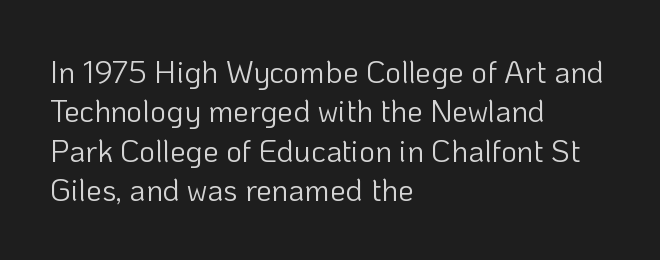
The image shows 31 px light sans-serif type, upright; set left-aligned, normal line spacing (1.27x), normal letter spacing, not underlined; low stroke contrast and a medium x-height.
